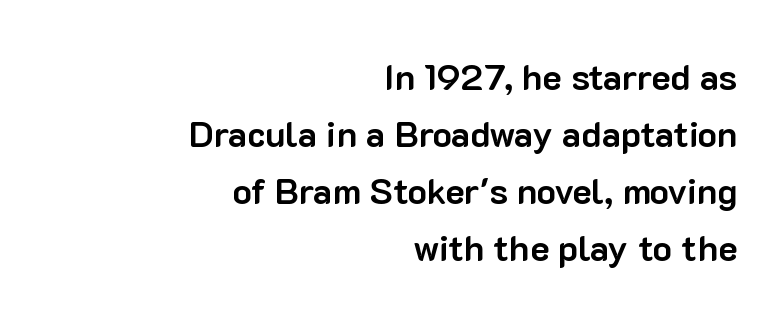
{"serif": "no", "italic": "no", "bold": "yes", "weight": "bold", "width": "normal", "stroke_contrast": "low", "x_height": "medium", "monospaced": "no", "underline": "no", "align": "right", "line_spacing": "normal", "line_spacing_ratio": 1.58, "letter_spacing": "normal", "letter_spacing_em": 0.0, "glyph_px": 36}
